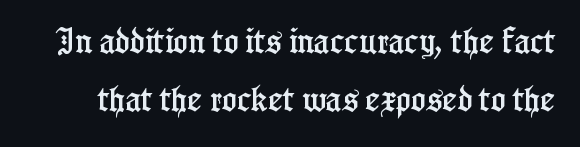
The image shows 28 px condensed serif type, upright; set loose line spacing (2.08x), normal letter spacing, not underlined; low stroke contrast and a medium x-height.
